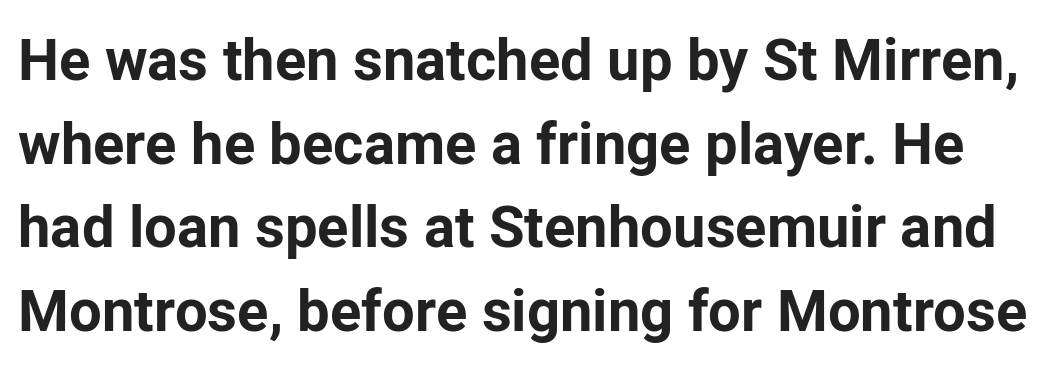
Q: Is the text bold? A: Yes.
Q: Is the text italic (slanted)? A: No, it is upright.
Q: Is the typeface a serif or a sans-serif typeface? A: Sans-serif.
Q: Is the text underlined? A: No.
Q: Is the spacing between letters normal or unusually wide? A: Normal.
Q: Is the spacing between lines tight, normal or loose? A: Normal.
Q: Width (condensed, normal, or wide)? A: Normal.
Q: Stroke contrast? A: Low.
Q: x-height? A: Medium.
Q: Monospaced? A: No.
